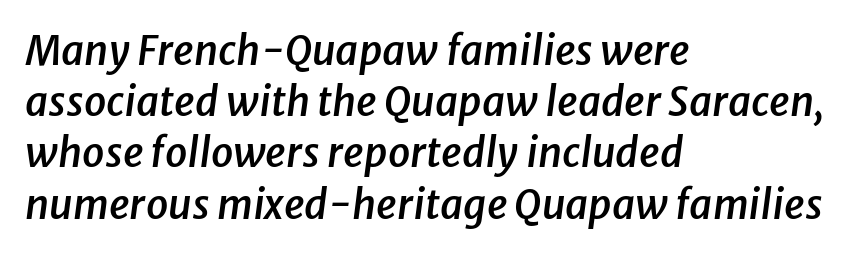
The image shows 40 px semibold type, italic (leaning right); set left-aligned, normal line spacing (1.28x), normal letter spacing, not underlined; low stroke contrast and a medium x-height.
